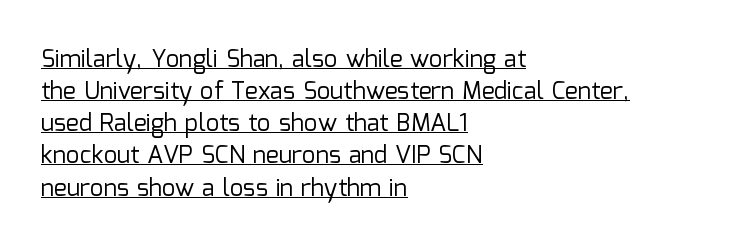
{"italic": "no", "bold": "no", "underline": "yes", "align": "left", "line_spacing": "normal", "line_spacing_ratio": 1.34, "letter_spacing": "normal", "letter_spacing_em": 0.0, "glyph_px": 24}
